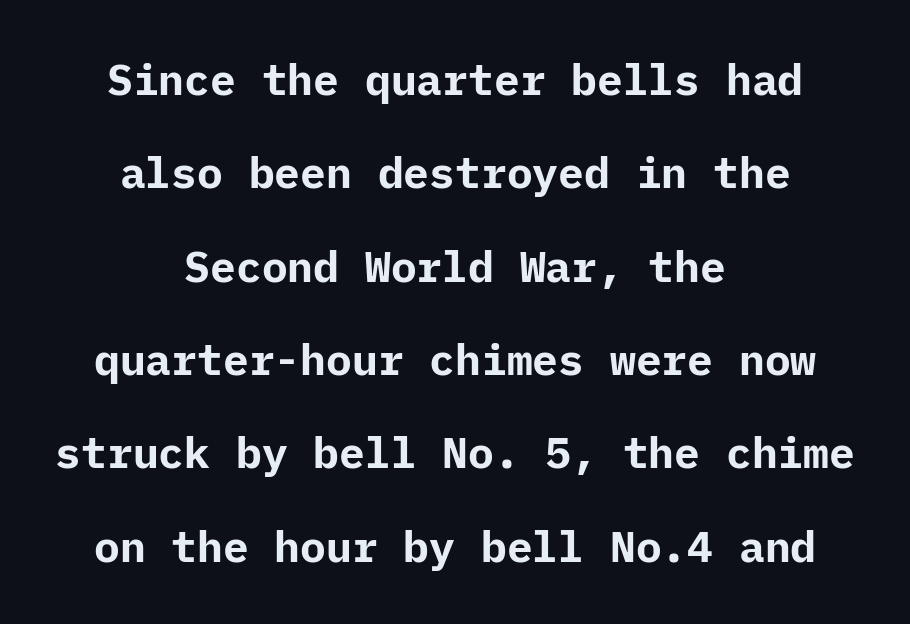
The image shows 43 px bold sans-serif type, upright; set centered, loose line spacing (2.17x), normal letter spacing, not underlined; low stroke contrast and a medium x-height.
